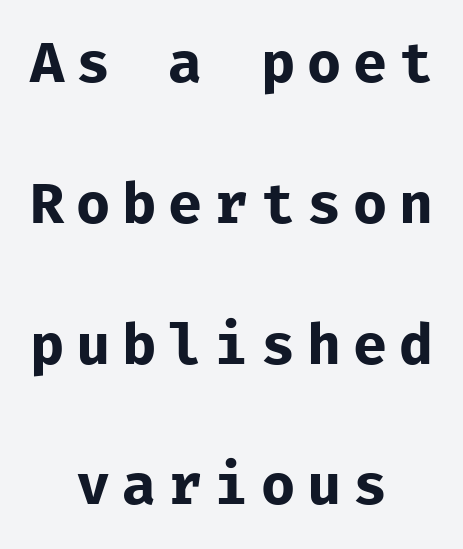
The image shows 57 px regular-weight sans-serif type, upright, monospaced; set centered, loose line spacing (2.47x), unusually wide letter spacing (+0.21 em), not underlined; low stroke contrast and a medium x-height.
